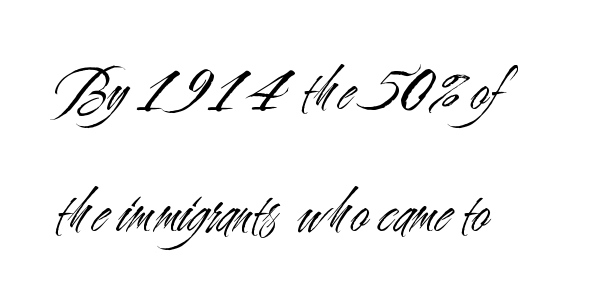
The image shows 63 px light, condensed sans-serif type; set left-aligned, loose line spacing (1.94x), normal letter spacing, not underlined; medium stroke contrast and a small x-height.
